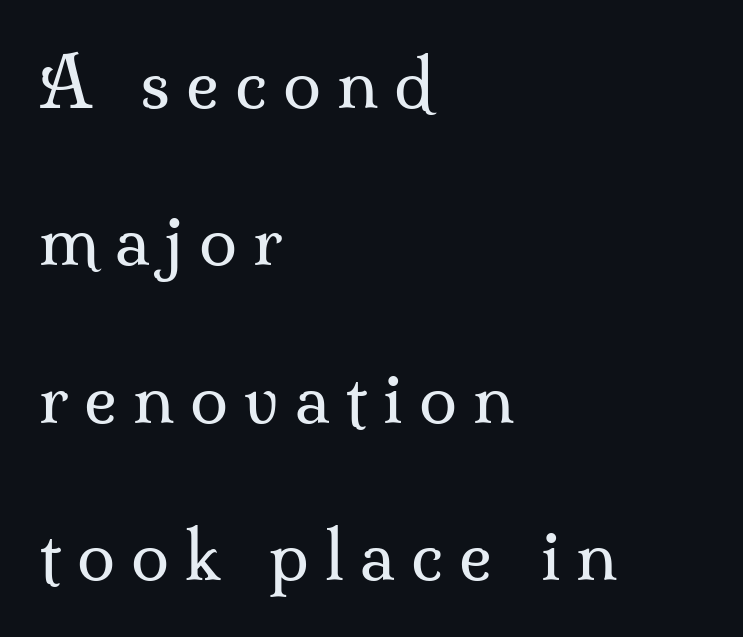
{"serif": "yes", "italic": "no", "bold": "no", "weight": "regular", "width": "normal", "stroke_contrast": "medium", "x_height": "small", "monospaced": "no", "underline": "no", "align": "left", "line_spacing": "loose", "line_spacing_ratio": 2.28, "letter_spacing": "wide", "letter_spacing_em": 0.23, "glyph_px": 69}
